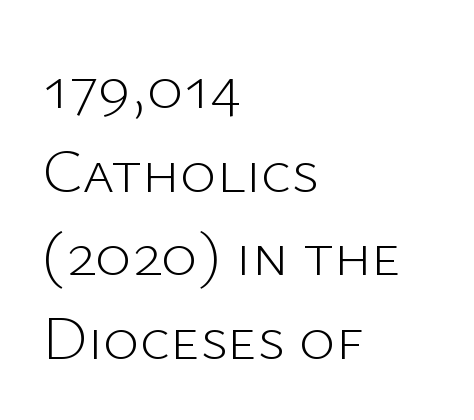
Q: Is the text bold? A: No.
Q: Is the text italic (slanted)? A: No, it is upright.
Q: Is the typeface a serif or a sans-serif typeface? A: Sans-serif.
Q: Is the text underlined? A: No.
Q: How is the paragraph aligned? A: Left-aligned.
Q: Is the spacing between letters normal or unusually wide? A: Normal.
Q: Is the spacing between lines tight, normal or loose? A: Normal.
Q: Width (condensed, normal, or wide)? A: Normal.
Q: Stroke contrast? A: Low.
Q: x-height? A: Medium.
Q: Monospaced? A: No.
